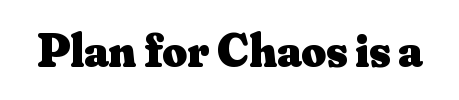
Q: Is the text bold? A: Yes.
Q: Is the text italic (slanted)? A: No, it is upright.
Q: Is the typeface a serif or a sans-serif typeface? A: Serif.
Q: Is the text underlined? A: No.
Q: Is the spacing between letters normal or unusually wide? A: Normal.
Q: Width (condensed, normal, or wide)? A: Normal.
Q: Stroke contrast? A: Medium.
Q: x-height? A: Small.
Q: Monospaced? A: No.
